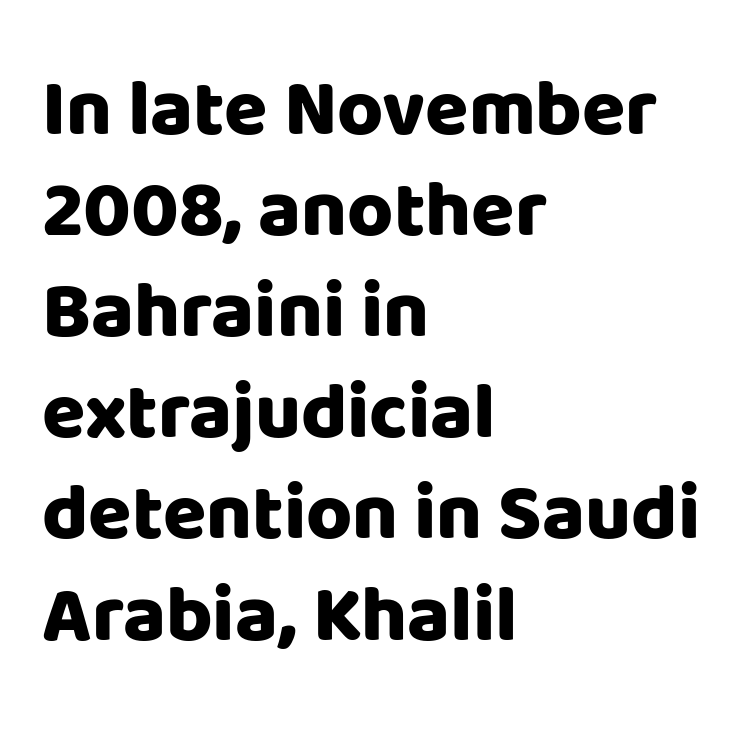
The image shows 79 px heavy sans-serif type, upright; set left-aligned, normal line spacing (1.28x), normal letter spacing, not underlined; low stroke contrast and a large x-height.
